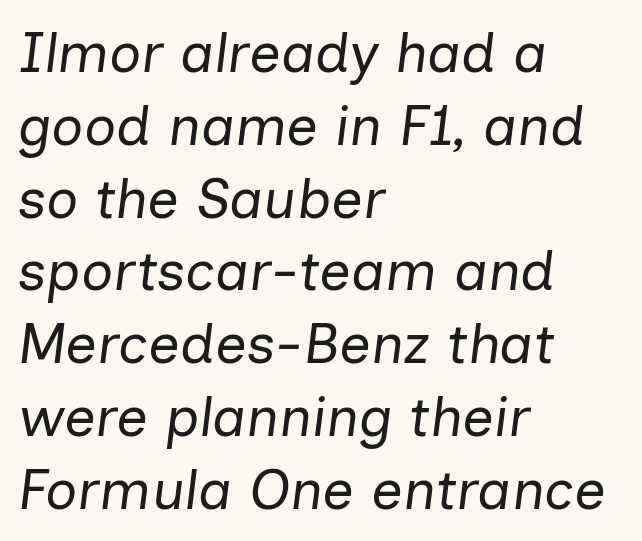
Q: Is the text bold? A: No.
Q: Is the text italic (slanted)? A: Yes, it leans right by about 7 degrees.
Q: Is the text underlined? A: No.
Q: How is the paragraph aligned? A: Left-aligned.
Q: Is the spacing between letters normal or unusually wide? A: Normal.
Q: Is the spacing between lines tight, normal or loose? A: Normal.
Q: Width (condensed, normal, or wide)? A: Normal.
Q: Stroke contrast? A: Low.
Q: x-height? A: Medium.
Q: Monospaced? A: No.
